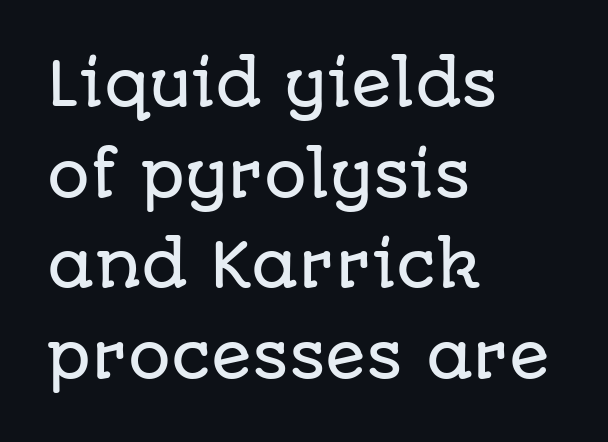
Q: Is the text italic (slanted)? A: No, it is upright.
Q: Is the typeface a serif or a sans-serif typeface? A: Sans-serif.
Q: Is the text underlined? A: No.
Q: How is the paragraph aligned? A: Left-aligned.
Q: Is the spacing between letters normal or unusually wide? A: Normal.
Q: Is the spacing between lines tight, normal or loose? A: Normal.
Q: Width (condensed, normal, or wide)? A: Normal.
Q: Stroke contrast? A: Low.
Q: x-height? A: Large.
Q: Monospaced? A: No.
